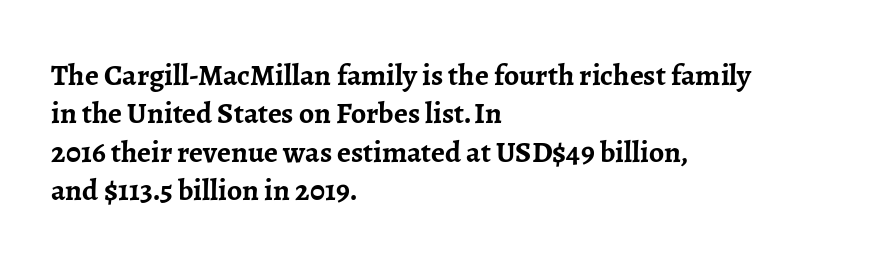
Q: Is the text bold? A: Yes.
Q: Is the text italic (slanted)? A: No, it is upright.
Q: Is the typeface a serif or a sans-serif typeface? A: Serif.
Q: Is the text underlined? A: No.
Q: How is the paragraph aligned? A: Left-aligned.
Q: Is the spacing between letters normal or unusually wide? A: Normal.
Q: Is the spacing between lines tight, normal or loose? A: Normal.
Q: Width (condensed, normal, or wide)? A: Normal.
Q: Stroke contrast? A: Low.
Q: x-height? A: Medium.
Q: Monospaced? A: No.
